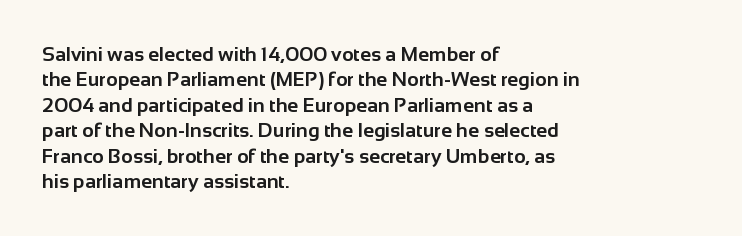
The image shows 20 px bold type, upright; set left-aligned, normal line spacing (1.27x), normal letter spacing, not underlined.
